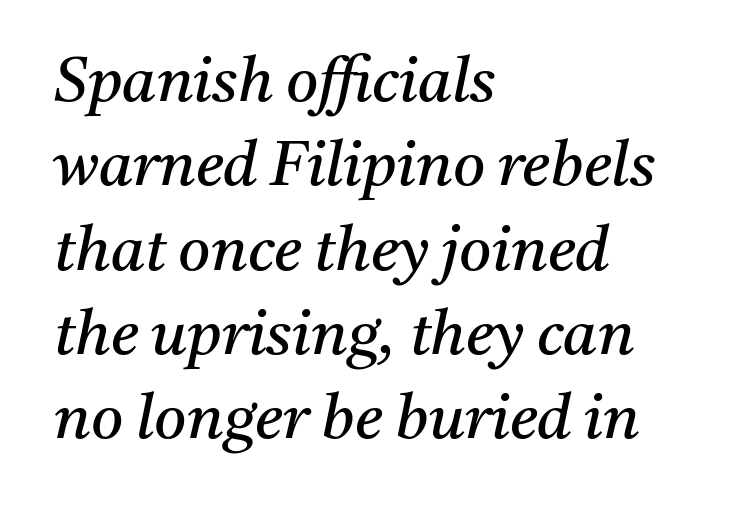
{"serif": "yes", "italic": "yes", "lean": "right", "slant_degrees": 11, "bold": "no", "weight": "regular", "width": "normal", "stroke_contrast": "medium", "x_height": "medium", "monospaced": "no", "underline": "no", "align": "left", "line_spacing": "normal", "line_spacing_ratio": 1.36, "letter_spacing": "normal", "letter_spacing_em": 0.0, "glyph_px": 62}
